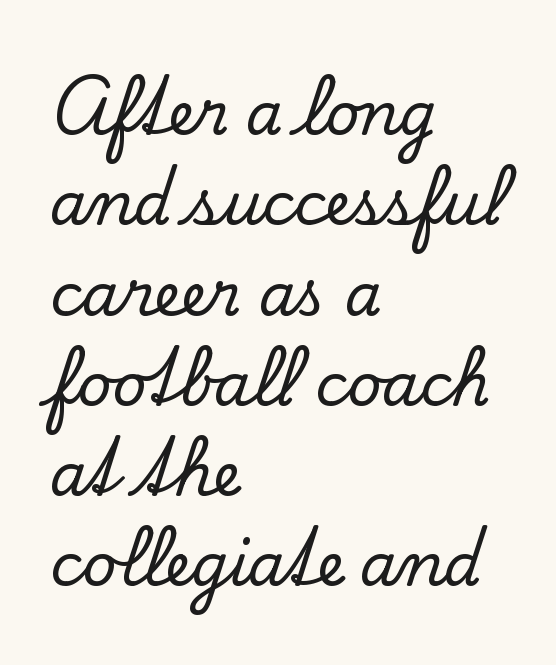
{"serif": "yes", "width": "normal", "stroke_contrast": "low", "x_height": "small", "monospaced": "no", "underline": "no", "align": "left", "line_spacing": "normal", "line_spacing_ratio": 1.53, "letter_spacing": "normal", "letter_spacing_em": 0.0, "glyph_px": 59}
